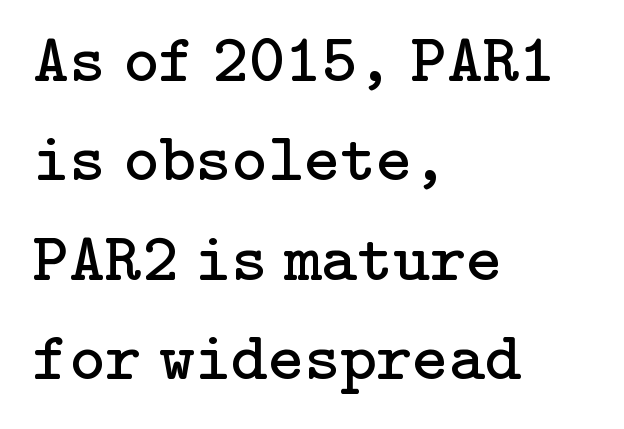
A typesetter would label this face a serif. Stroke thickness stays within the range of a standard reading face or lighter. Nobody drew a line under any word here. Each line starts at the same left margin while the right side varies.
